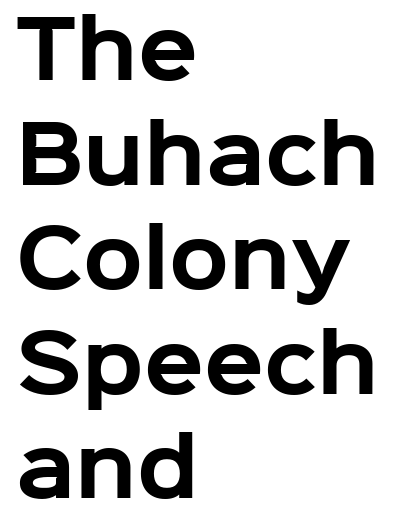
The image shows 78 px bold sans-serif type, upright; set left-aligned, normal line spacing (1.34x), normal letter spacing, not underlined; low stroke contrast and a medium x-height.
